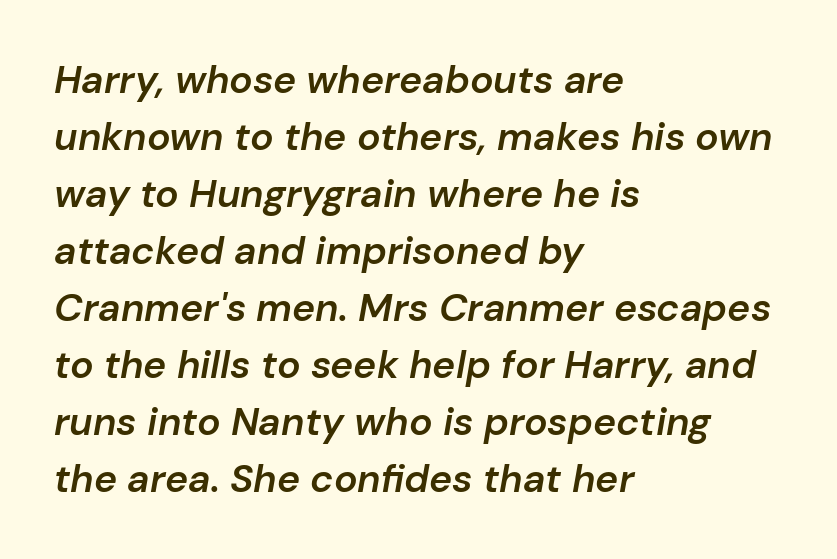
{"italic": "yes", "lean": "right", "slant_degrees": 10, "bold": "semi", "weight": "semibold", "width": "normal", "stroke_contrast": "low", "x_height": "medium", "monospaced": "no", "underline": "no", "align": "left", "line_spacing": "normal", "line_spacing_ratio": 1.46, "letter_spacing": "normal", "letter_spacing_em": 0.0, "glyph_px": 39}
